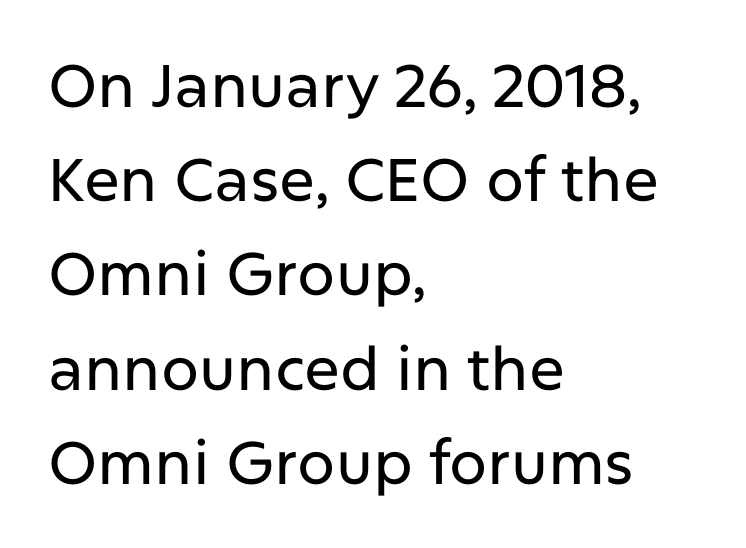
The image shows 60 px sans-serif type, upright; set left-aligned, normal line spacing (1.57x), normal letter spacing, not underlined; low stroke contrast and a medium x-height.
